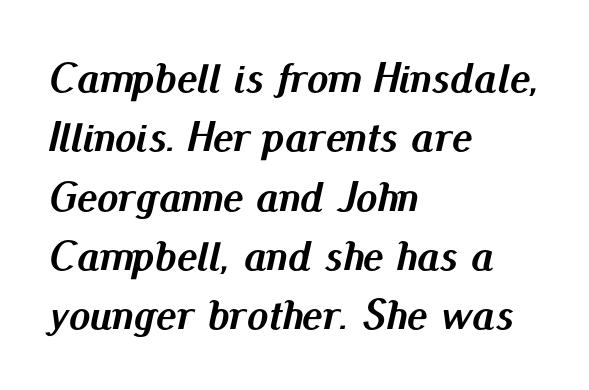
{"italic": "yes", "lean": "right", "slant_degrees": 13, "bold": "yes", "weight": "semibold", "width": "normal", "stroke_contrast": "medium", "x_height": "small", "monospaced": "no", "underline": "no", "align": "left", "line_spacing": "normal", "line_spacing_ratio": 1.38, "letter_spacing": "normal", "letter_spacing_em": 0.0, "glyph_px": 43}
